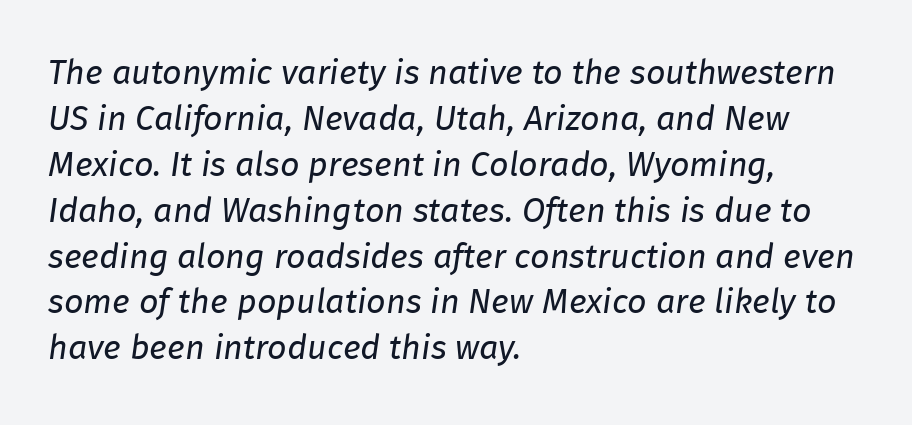
The gap between lines stays unmarked. Spacing between characters is what you'd get straight out of the box. The font is comparable to plain body text, perhaps lighter. If you drew a ruler down the left edge, every line would touch it.
